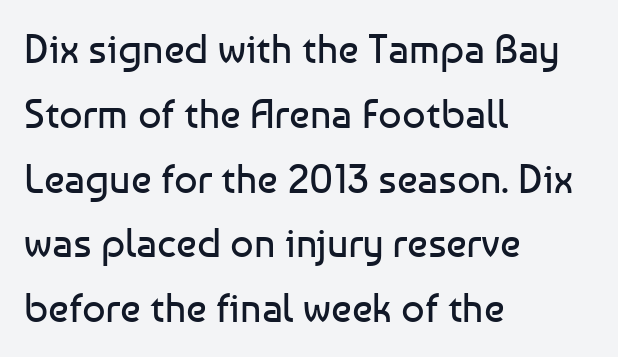
{"serif": "no", "italic": "no", "bold": "no", "weight": "regular", "width": "normal", "stroke_contrast": "low", "x_height": "medium", "monospaced": "no", "underline": "no", "align": "left", "line_spacing": "normal", "line_spacing_ratio": 1.58, "letter_spacing": "normal", "letter_spacing_em": 0.0, "glyph_px": 41}
